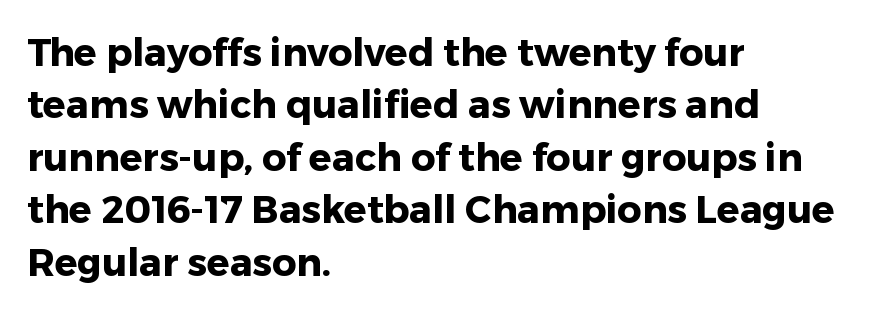
Q: Is the text bold? A: Yes.
Q: Is the text italic (slanted)? A: No, it is upright.
Q: Is the typeface a serif or a sans-serif typeface? A: Sans-serif.
Q: Is the text underlined? A: No.
Q: How is the paragraph aligned? A: Left-aligned.
Q: Is the spacing between letters normal or unusually wide? A: Normal.
Q: Is the spacing between lines tight, normal or loose? A: Normal.
Q: Width (condensed, normal, or wide)? A: Normal.
Q: Stroke contrast? A: Low.
Q: x-height? A: Medium.
Q: Monospaced? A: No.
